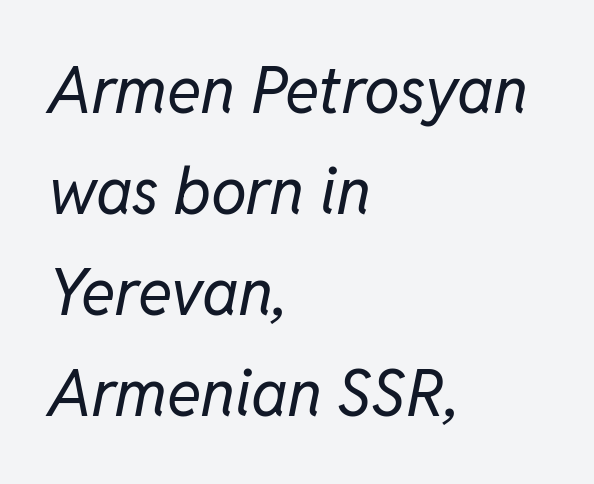
Q: Is the text bold? A: No.
Q: Is the text italic (slanted)? A: Yes, it leans right by about 11 degrees.
Q: Is the text underlined? A: No.
Q: How is the paragraph aligned? A: Left-aligned.
Q: Is the spacing between letters normal or unusually wide? A: Normal.
Q: Is the spacing between lines tight, normal or loose? A: Normal.
Q: Width (condensed, normal, or wide)? A: Normal.
Q: Stroke contrast? A: Low.
Q: x-height? A: Medium.
Q: Monospaced? A: No.
